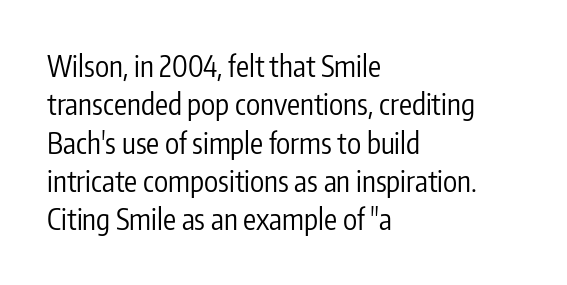
Q: Is the text bold? A: No.
Q: Is the text italic (slanted)? A: No, it is upright.
Q: Is the typeface a serif or a sans-serif typeface? A: Sans-serif.
Q: Is the text underlined? A: No.
Q: How is the paragraph aligned? A: Left-aligned.
Q: Is the spacing between letters normal or unusually wide? A: Normal.
Q: Is the spacing between lines tight, normal or loose? A: Normal.
Q: Width (condensed, normal, or wide)? A: Condensed.
Q: Stroke contrast? A: Low.
Q: x-height? A: Medium.
Q: Monospaced? A: No.
